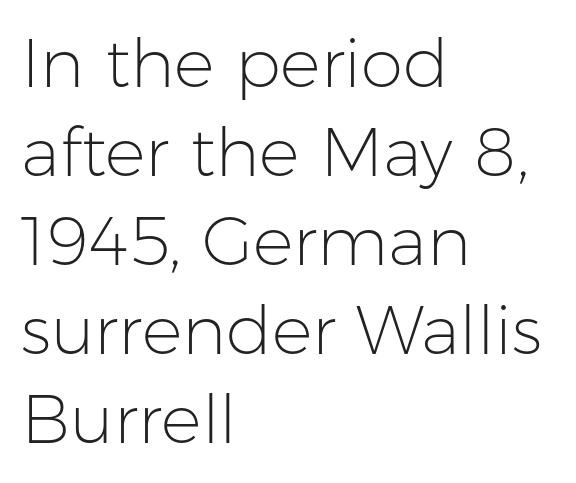
Is the type heavy? It reads as light-to-regular instead. The typeface chosen for these lines omits serifs. This sample is left-justified, so line endings fall wherever the words run out. In terms of posture, this sample is upright. Type without underlining.
